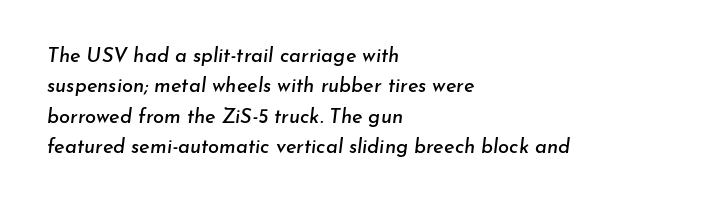
Q: Is the text italic (slanted)? A: Yes, it leans right by about 7 degrees.
Q: Is the text underlined? A: No.
Q: How is the paragraph aligned? A: Left-aligned.
Q: Is the spacing between letters normal or unusually wide? A: Normal.
Q: Is the spacing between lines tight, normal or loose? A: Normal.
